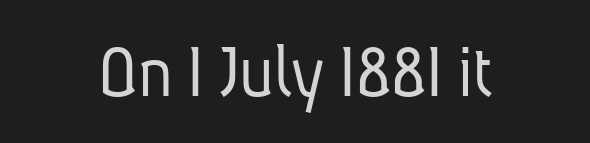
The image shows 79 px light, condensed sans-serif type; set centered, normal letter spacing, not underlined; low stroke contrast and a medium x-height.
